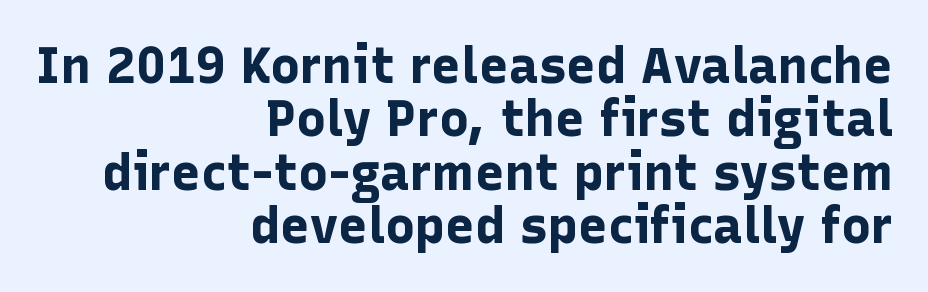
{"serif": "no", "italic": "no", "bold": "yes", "weight": "bold", "width": "normal", "stroke_contrast": "low", "x_height": "medium", "monospaced": "no", "underline": "no", "align": "right", "line_spacing": "tight", "line_spacing_ratio": 1.07, "letter_spacing": "normal", "letter_spacing_em": 0.0, "glyph_px": 50}
